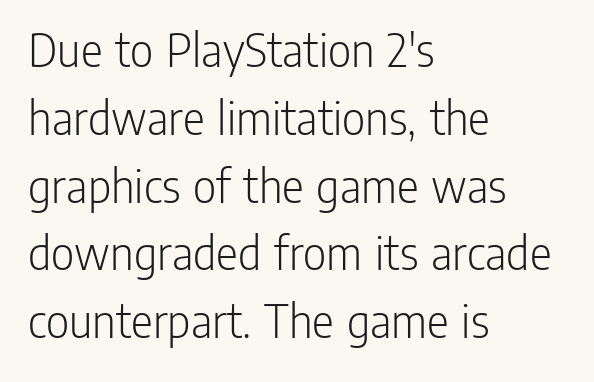
The image shows 51 px light, condensed sans-serif type, upright; set left-aligned, normal line spacing (1.33x), normal letter spacing, not underlined; low stroke contrast and a medium x-height.
